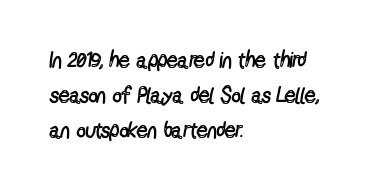
{"bold": "no", "underline": "no", "align": "left", "line_spacing": "normal", "line_spacing_ratio": 1.59, "letter_spacing": "normal", "letter_spacing_em": 0.0, "glyph_px": 22}
